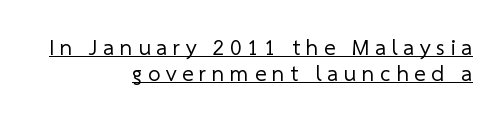
The compositor pushed each line to the right boundary. The weight tops out at a normal text grade. Spacing between characters has been opened up far beyond the box default. Has an underline been added? It has.
